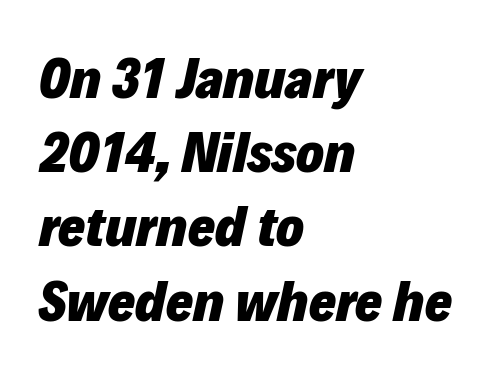
The passage shown is emphatically bold. Do the characters align in a grid? No, the font is proportional. Look at the tracking — it's just the regular setting, nothing added. Would a proofreader flag this as italicized? Yes. Descender tails drop into unmarked territory. Which margin do the lines hug? The left one — the right edge is uneven.
